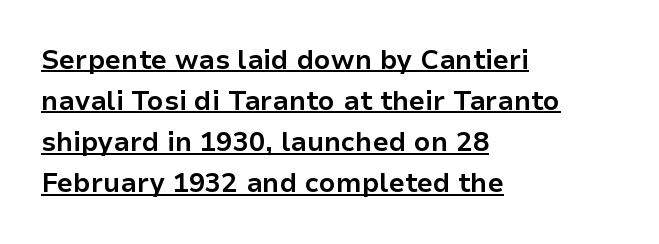
The image shows 27 px bold type, upright; set left-aligned, normal line spacing (1.52x), normal letter spacing, underlined.
